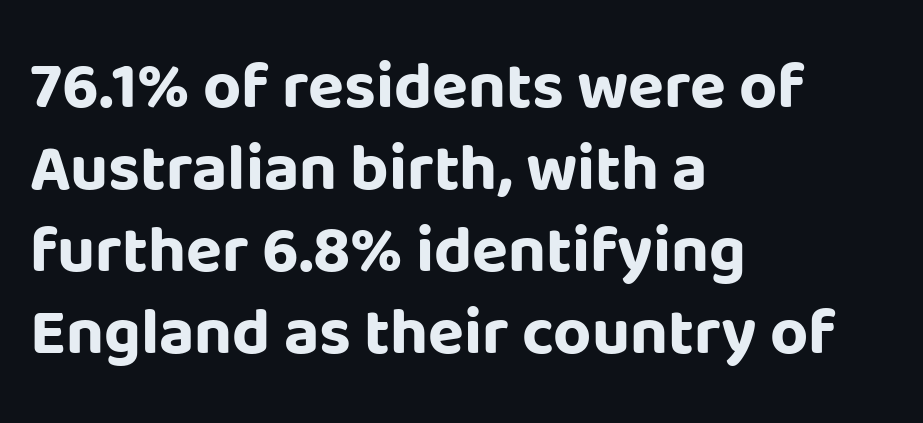
Q: Is the text bold? A: Yes.
Q: Is the text italic (slanted)? A: No, it is upright.
Q: Is the typeface a serif or a sans-serif typeface? A: Sans-serif.
Q: Is the text underlined? A: No.
Q: How is the paragraph aligned? A: Left-aligned.
Q: Is the spacing between letters normal or unusually wide? A: Normal.
Q: Width (condensed, normal, or wide)? A: Normal.
Q: Stroke contrast? A: Low.
Q: x-height? A: Large.
Q: Monospaced? A: No.
